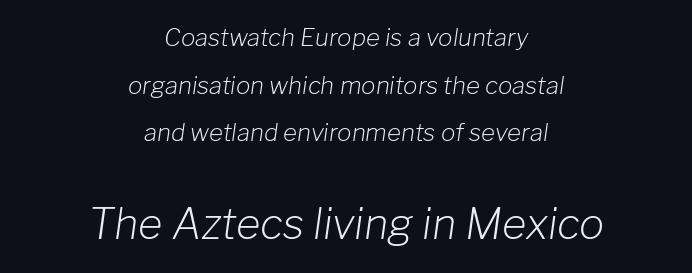
Q: Is the text bold? A: No.
Q: Is the text italic (slanted)? A: Yes, it leans right by about 8 degrees.
Q: Is the text underlined? A: No.
Q: How is the paragraph aligned? A: Centered.
Q: Is the spacing between letters normal or unusually wide? A: Normal.
Q: Is the spacing between lines tight, normal or loose? A: Loose.
Q: Which block of text is set in a larger size, the first (top) or the second (bottom)? A: The second (bottom) one.
Q: Width (condensed, normal, or wide)? A: Normal.
Q: Stroke contrast? A: Low.
Q: x-height? A: Medium.
Q: Monospaced? A: No.
